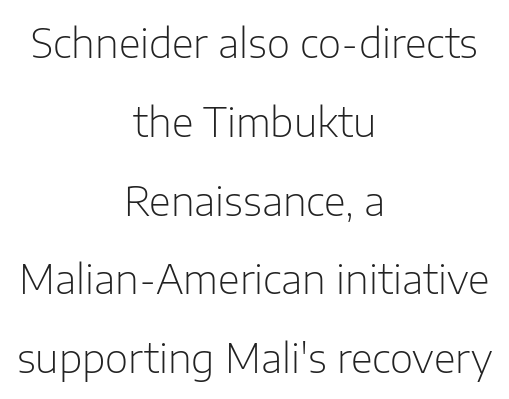
The gap between lines stays unmarked. Observe the ordinary spacing: letters are neighbours, not strangers. Leftover space on each line is divided equally before and after the words. Every stem runs plumb, perpendicular to the baseline.
